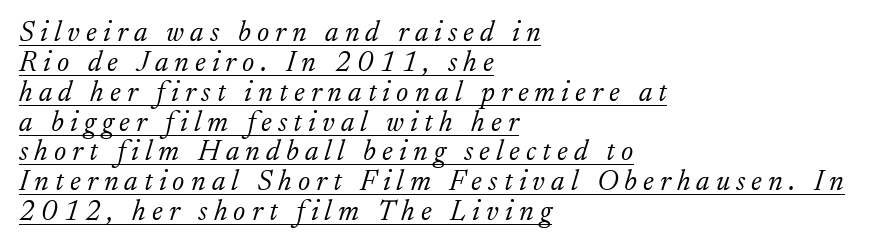
These lines have a slow, spaced-out rhythm from letter to letter. A continuous stroke trails under the words, as in a hyperlink. The designer dialed line spacing down below the default. Weight: not bold — regular or lighter.
